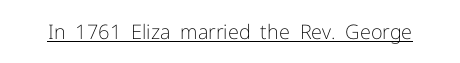
Q: Is the text bold? A: No.
Q: Is the text italic (slanted)? A: No, it is upright.
Q: Is the text underlined? A: Yes.
Q: Is the spacing between letters normal or unusually wide? A: Normal.
